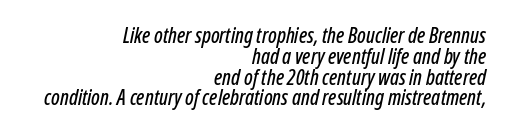
Q: Is the text italic (slanted)? A: Yes, it leans right by about 12 degrees.
Q: Is the text underlined? A: No.
Q: How is the paragraph aligned? A: Right-aligned.
Q: Is the spacing between letters normal or unusually wide? A: Normal.
Q: Is the spacing between lines tight, normal or loose? A: Tight.
